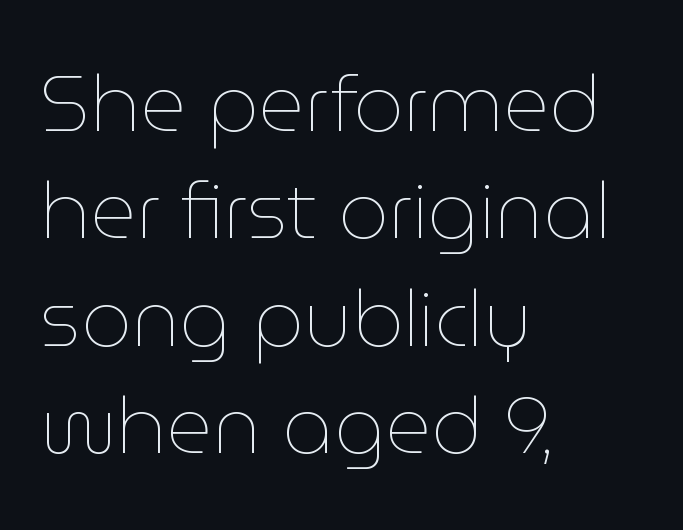
The image shows 79 px thin type, upright; set left-aligned, normal line spacing (1.36x), normal letter spacing, not underlined; low stroke contrast and a medium x-height.
